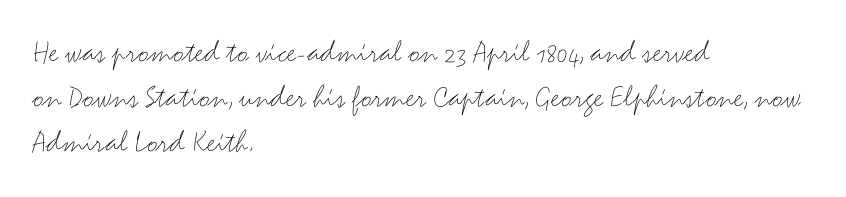
{"serif": "no", "bold": "no", "weight": "thin", "width": "wide", "stroke_contrast": "medium", "x_height": "small", "monospaced": "no", "underline": "no", "align": "left", "line_spacing": "normal", "line_spacing_ratio": 1.36, "letter_spacing": "normal", "letter_spacing_em": 0.0, "glyph_px": 33}
